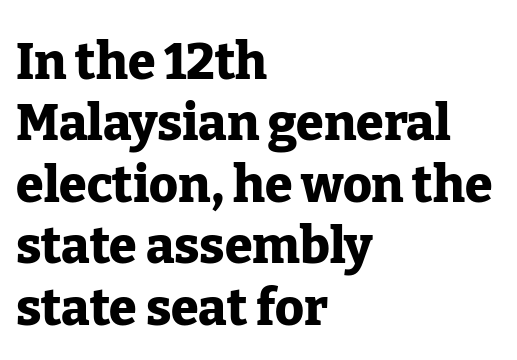
Q: Is the text bold? A: Yes.
Q: Is the text italic (slanted)? A: No, it is upright.
Q: Is the typeface a serif or a sans-serif typeface? A: Serif.
Q: Is the text underlined? A: No.
Q: How is the paragraph aligned? A: Left-aligned.
Q: Is the spacing between letters normal or unusually wide? A: Normal.
Q: Width (condensed, normal, or wide)? A: Normal.
Q: Stroke contrast? A: Low.
Q: x-height? A: Medium.
Q: Monospaced? A: No.
